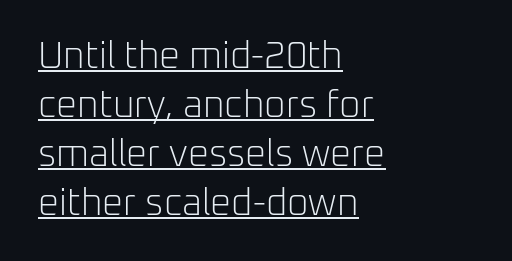
Q: Is the text bold? A: No.
Q: Is the text italic (slanted)? A: No, it is upright.
Q: Is the typeface a serif or a sans-serif typeface? A: Sans-serif.
Q: Is the text underlined? A: Yes.
Q: How is the paragraph aligned? A: Left-aligned.
Q: Is the spacing between letters normal or unusually wide? A: Normal.
Q: Is the spacing between lines tight, normal or loose? A: Normal.
Q: Width (condensed, normal, or wide)? A: Normal.
Q: Stroke contrast? A: Low.
Q: x-height? A: Medium.
Q: Monospaced? A: No.
